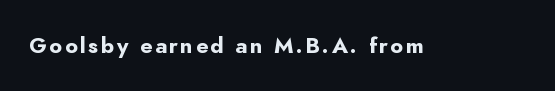
Weight check: bold — yes, fully. Rule under the text: the space is simply empty. Quick note: not italic, upright.
